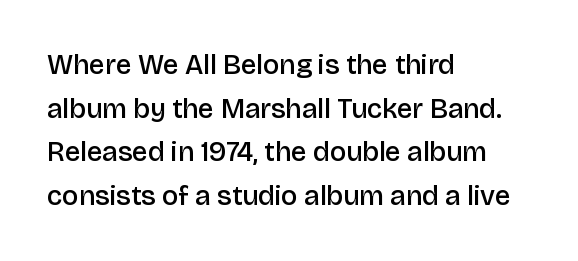
{"serif": "no", "italic": "no", "bold": "semi", "weight": "semibold", "width": "normal", "stroke_contrast": "low", "x_height": "large", "monospaced": "no", "underline": "no", "align": "left", "line_spacing": "normal", "line_spacing_ratio": 1.56, "letter_spacing": "normal", "letter_spacing_em": 0.0, "glyph_px": 28}
